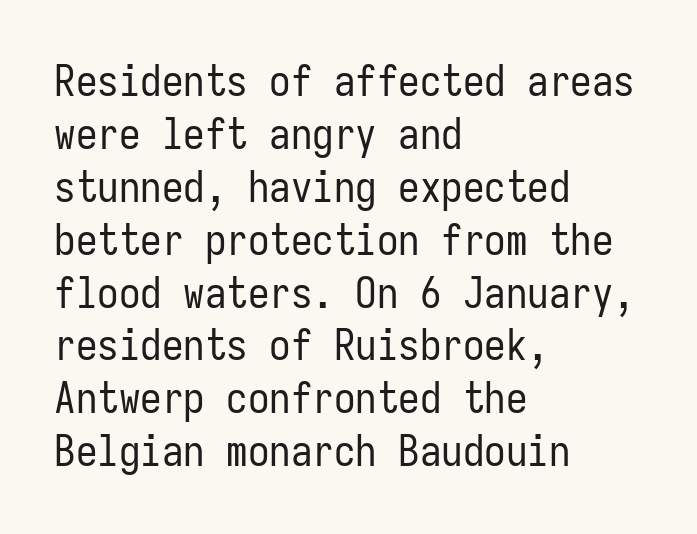
{"serif": "no", "italic": "no", "bold": "no", "weight": "regular", "width": "condensed", "stroke_contrast": "low", "x_height": "medium", "monospaced": "yes", "underline": "no", "align": "left", "line_spacing_ratio": 1.23, "letter_spacing": "normal", "letter_spacing_em": 0.0, "glyph_px": 43}
